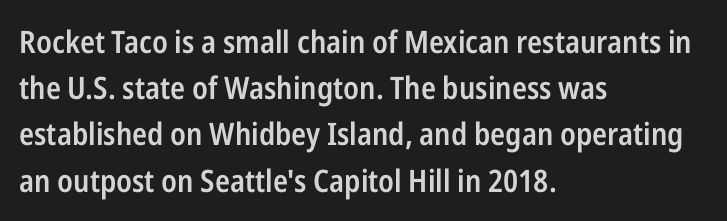
Descender tails drop into unmarked territory. A bit beefed up — I'd call it semibold rather than bold. Here the glyphs are tracked normally, forming tight word shapes. Is there much room between lines? A standard amount, neither cramped nor airy.
